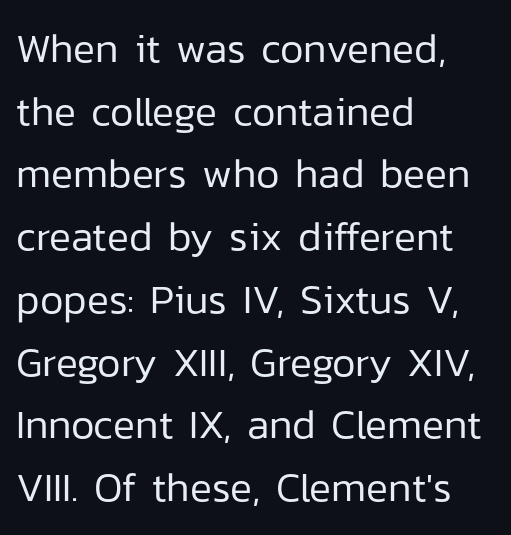
{"serif": "no", "italic": "no", "bold": "no", "weight": "regular", "width": "normal", "stroke_contrast": "low", "x_height": "medium", "monospaced": "no", "underline": "no", "align": "left", "line_spacing": "normal", "line_spacing_ratio": 1.53, "letter_spacing": "normal", "letter_spacing_em": 0.0, "glyph_px": 41}
